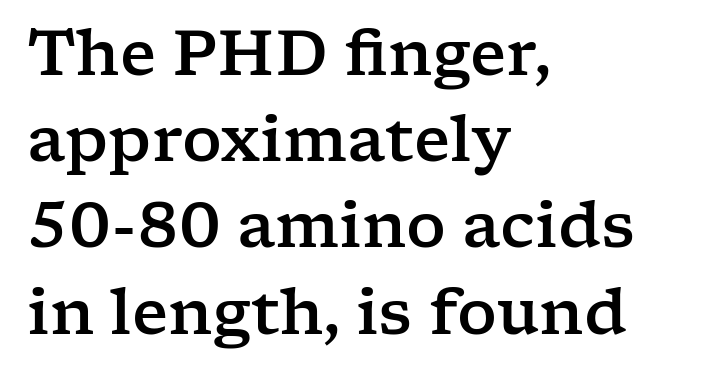
Q: Is the text italic (slanted)? A: No, it is upright.
Q: Is the typeface a serif or a sans-serif typeface? A: Serif.
Q: Is the text underlined? A: No.
Q: How is the paragraph aligned? A: Left-aligned.
Q: Is the spacing between letters normal or unusually wide? A: Normal.
Q: Is the spacing between lines tight, normal or loose? A: Normal.
Q: Width (condensed, normal, or wide)? A: Wide.
Q: Stroke contrast? A: Low.
Q: x-height? A: Medium.
Q: Monospaced? A: No.
